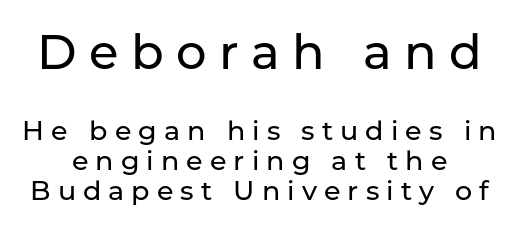
The image shows 48 px sans-serif type, upright; set tight line spacing (1.1x), unusually wide letter spacing (+0.26 em), not underlined; the first (top) block is 1.78x larger; low stroke contrast and a medium x-height.
